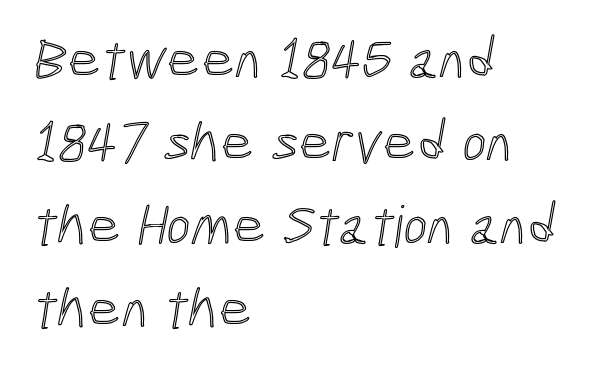
Q: Is the text underlined? A: No.
Q: How is the paragraph aligned? A: Left-aligned.
Q: Is the spacing between letters normal or unusually wide? A: Normal.
Q: Is the spacing between lines tight, normal or loose? A: Normal.
Q: Width (condensed, normal, or wide)? A: Condensed.
Q: x-height? A: Medium.
Q: Monospaced? A: No.
